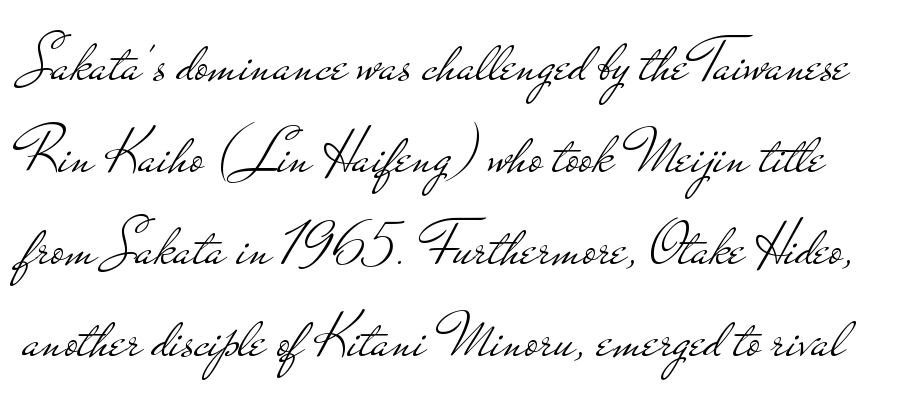
Serifs: no, the terminals of the letterforms are clean. The string is rendered with underlining switched off. The vertical gap from one line to the next is medium. Here the designer chose a conventional face with non-uniform glyph widths. The tracking reads as untouched default to a designer's eye.
